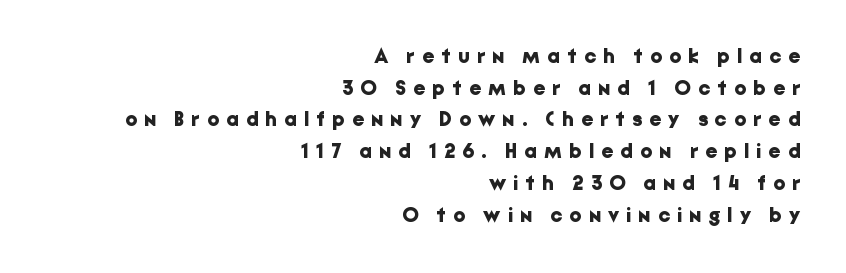
Lines of text with bare space underneath. Italic? Not at all — the glyphs are vertical. How would I describe the line gaps? Plain and ordinary. The face used here is rendered with a markedly widened letterfit. Thick stems and heavy bowls — unmistakably bold.
